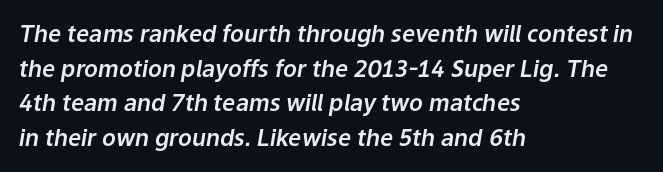
{"italic": "yes", "lean": "right", "slant_degrees": 9, "underline": "no", "align": "left", "line_spacing": "normal", "line_spacing_ratio": 1.51, "letter_spacing": "normal", "letter_spacing_em": 0.0, "glyph_px": 23}
